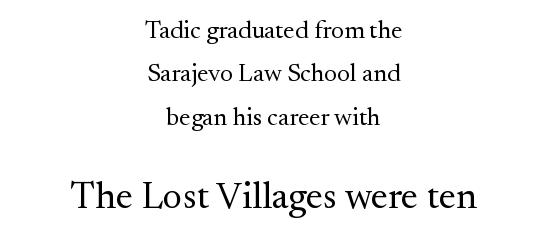
Type without underlining. Varying glyph widths throughout — classic text-font behaviour. Typesetter's note — lower block bumped up in size, upper block left smaller. The font family rendered here belongs to the serif group.
